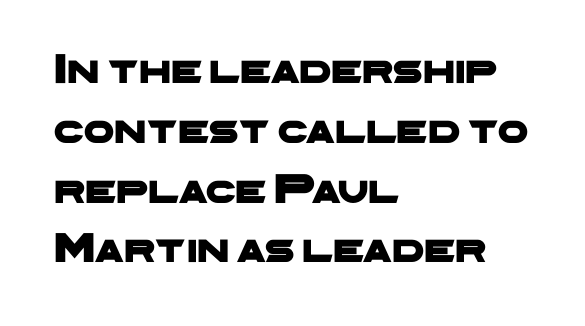
{"serif": "no", "width": "wide", "stroke_contrast": "low", "x_height": "medium", "monospaced": "no", "underline": "no", "align": "left", "line_spacing": "normal", "line_spacing_ratio": 1.39, "letter_spacing": "normal", "letter_spacing_em": 0.0, "glyph_px": 43}
